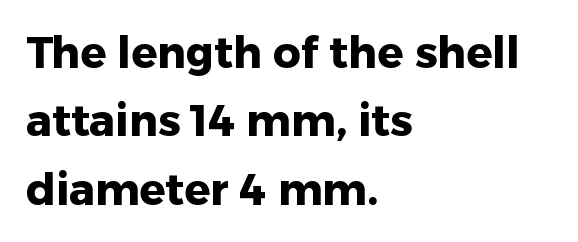
The image shows 43 px heavy sans-serif type, upright; set left-aligned, normal line spacing (1.59x), normal letter spacing, not underlined; low stroke contrast and a medium x-height.
